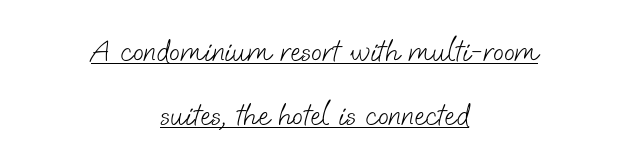
Here the designer chose a conventional face with non-uniform glyph widths. The rendering uses a large line-height, opening up the rows. No letter is thick-stroked: the sample isn't bold. There is no visible air inserted between adjacent glyphs.
